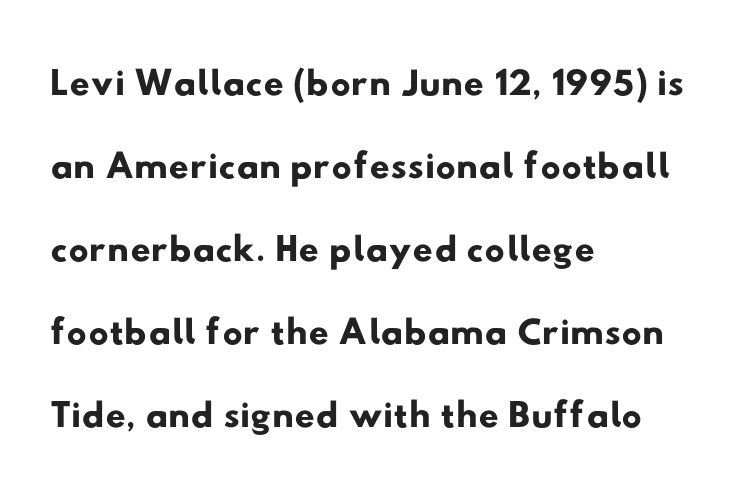
The image shows 56 px wide sans-serif type; set left-aligned, normal line spacing (1.48x), normal letter spacing, not underlined; low stroke contrast and a small x-height.
